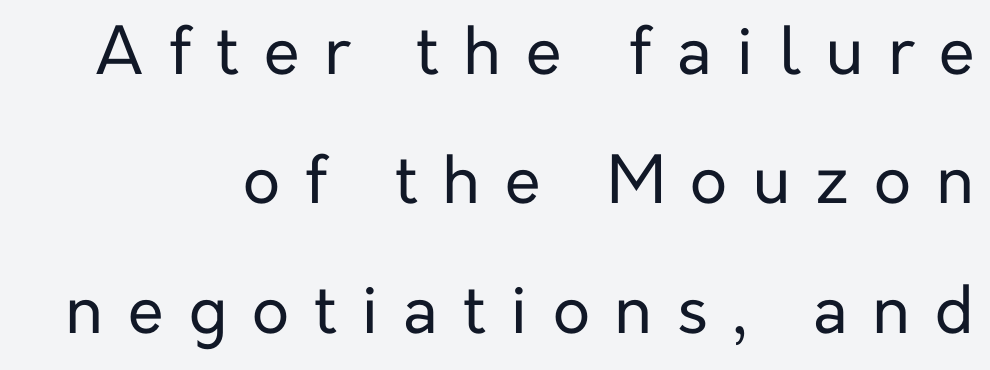
The text was rendered using a sans face with plain stroke endings. The rag falls on the left side of this text block. Nobody drew a line under any word here. In terms of posture, this sample is upright. What stands out about the letter spacing? Its width — letters are far apart.
